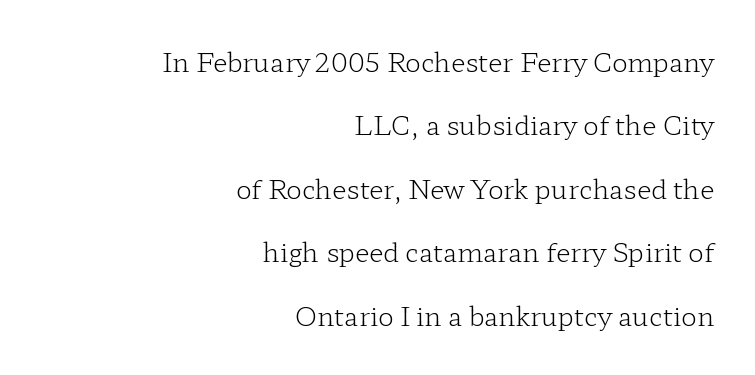
Q: Is the text bold? A: No.
Q: Is the text italic (slanted)? A: No, it is upright.
Q: Is the text underlined? A: No.
Q: How is the paragraph aligned? A: Right-aligned.
Q: Is the spacing between letters normal or unusually wide? A: Normal.
Q: Is the spacing between lines tight, normal or loose? A: Loose.
